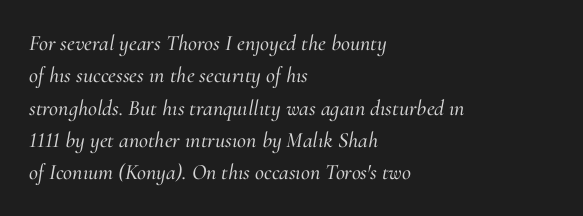
Rule under the text: the space is simply empty. The typesetter chose a ragged-right arrangement here. Honestly, the letter spacing is just normal — you wouldn't notice it. Slant detected: the letters are inclined. Quick note: interline space is typical.
